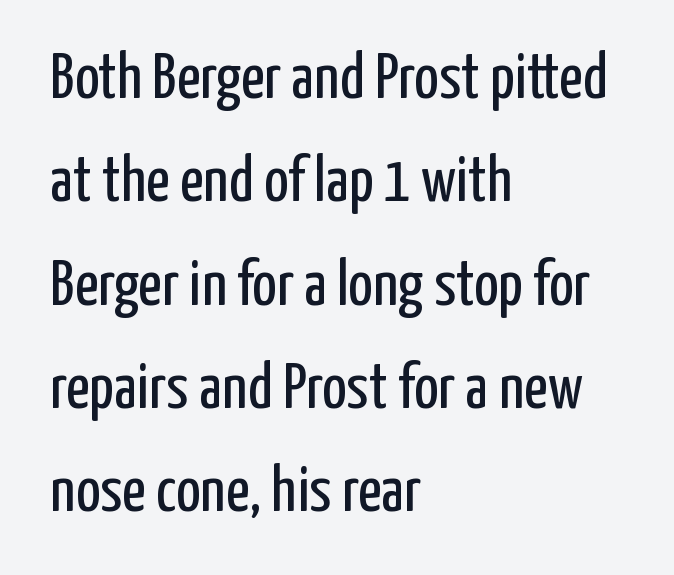
Q: Is the text bold? A: No.
Q: Is the text italic (slanted)? A: No, it is upright.
Q: Is the typeface a serif or a sans-serif typeface? A: Sans-serif.
Q: Is the text underlined? A: No.
Q: How is the paragraph aligned? A: Left-aligned.
Q: Is the spacing between letters normal or unusually wide? A: Normal.
Q: Is the spacing between lines tight, normal or loose? A: Normal.
Q: Width (condensed, normal, or wide)? A: Condensed.
Q: Stroke contrast? A: Low.
Q: x-height? A: Medium.
Q: Monospaced? A: No.
